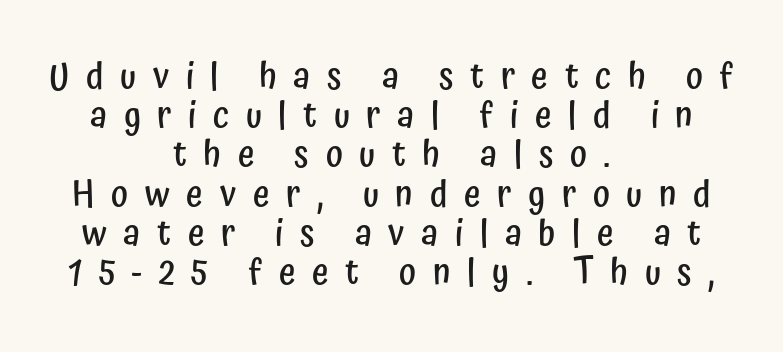
The image shows 36 px semibold, condensed sans-serif type, upright; set centered, tight line spacing (1.09x), unusually wide letter spacing (+0.46 em), not underlined; low stroke contrast and a medium x-height.
